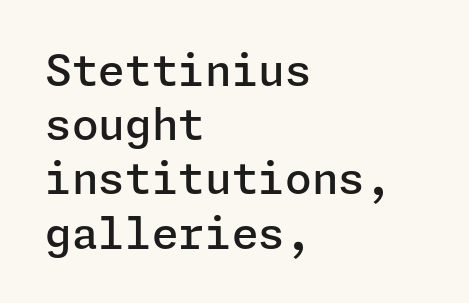
The image shows 43 px semibold sans-serif type, upright; set left-aligned, normal line spacing (1.26x), normal letter spacing, not underlined; low stroke contrast and a medium x-height.
